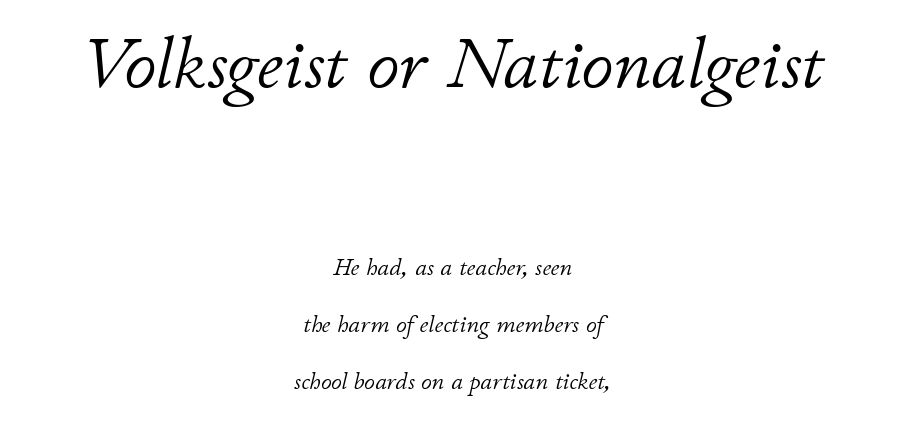
The image shows 72 px light type, italic (leaning right); set centered, loose line spacing (2.38x), normal letter spacing, not underlined; the first (top) block is 3.0x larger; low stroke contrast and a small x-height.
